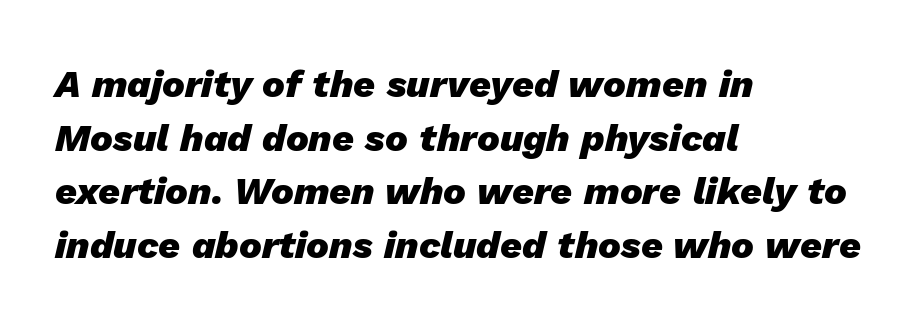
Notice how descenders clear the ascenders below comfortably — that's standard leading. Slanted lettering throughout. Look at the tracking — it's just the regular setting, nothing added. These lines are rendered in a variable-pitch font.
